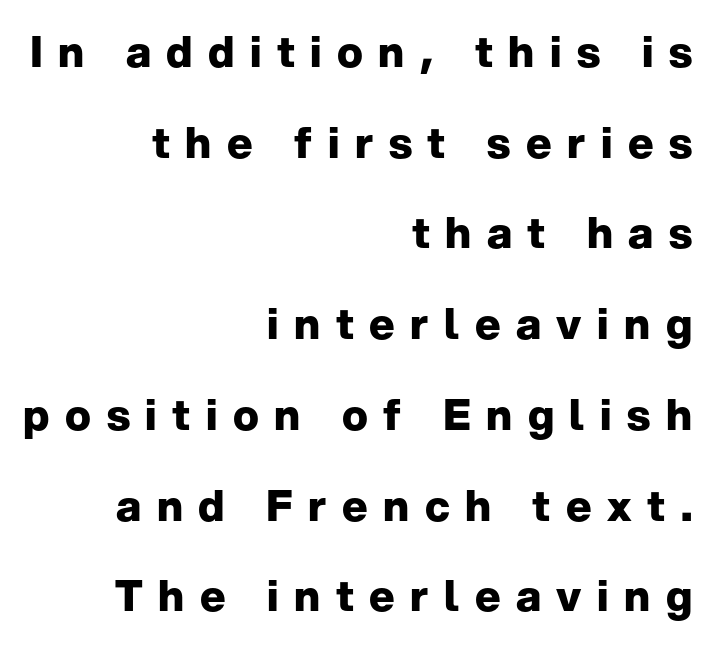
Short note: letters widely spaced. The foot of each line stays bare and open. To sum up the face: it is a sans, with no serifs. Horizontal alignment here is rightward, an uncommon choice for prose.
